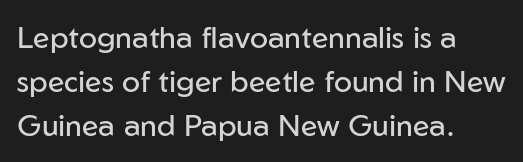
Q: Is the text bold? A: No.
Q: Is the text italic (slanted)? A: No, it is upright.
Q: Is the typeface a serif or a sans-serif typeface? A: Sans-serif.
Q: Is the text underlined? A: No.
Q: How is the paragraph aligned? A: Left-aligned.
Q: Is the spacing between letters normal or unusually wide? A: Normal.
Q: Is the spacing between lines tight, normal or loose? A: Normal.
Q: Width (condensed, normal, or wide)? A: Normal.
Q: Stroke contrast? A: Low.
Q: x-height? A: Medium.
Q: Monospaced? A: No.
